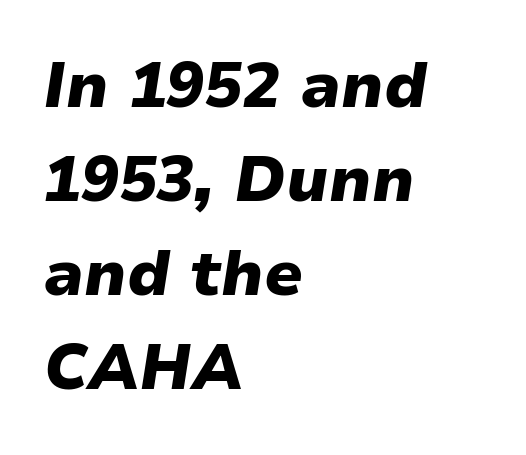
Q: Is the text bold? A: Yes.
Q: Is the text italic (slanted)? A: Yes, it leans right by about 9 degrees.
Q: Is the text underlined? A: No.
Q: How is the paragraph aligned? A: Left-aligned.
Q: Is the spacing between letters normal or unusually wide? A: Normal.
Q: Is the spacing between lines tight, normal or loose? A: Normal.
Q: Width (condensed, normal, or wide)? A: Normal.
Q: Stroke contrast? A: Low.
Q: x-height? A: Medium.
Q: Monospaced? A: No.
